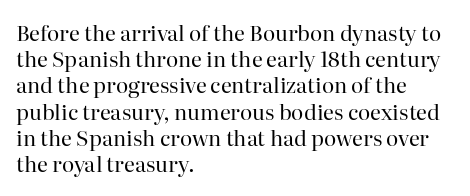
Q: Is the text bold? A: No.
Q: Is the text italic (slanted)? A: No, it is upright.
Q: Is the text underlined? A: No.
Q: How is the paragraph aligned? A: Left-aligned.
Q: Is the spacing between letters normal or unusually wide? A: Normal.
Q: Is the spacing between lines tight, normal or loose? A: Normal.
